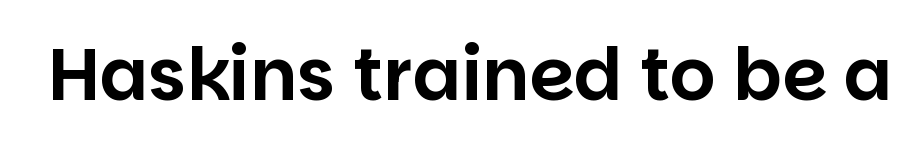
The image shows 72 px sans-serif type, upright; set normal letter spacing, not underlined; low stroke contrast and a large x-height.
